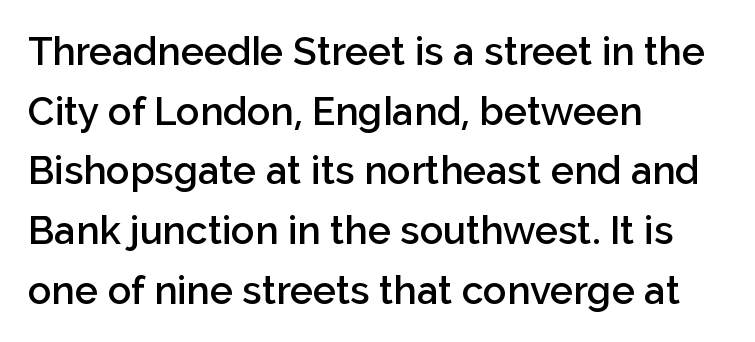
Q: Is the text bold? A: Semi-bold.
Q: Is the text italic (slanted)? A: No, it is upright.
Q: Is the typeface a serif or a sans-serif typeface? A: Sans-serif.
Q: Is the text underlined? A: No.
Q: How is the paragraph aligned? A: Left-aligned.
Q: Is the spacing between letters normal or unusually wide? A: Normal.
Q: Is the spacing between lines tight, normal or loose? A: Normal.
Q: Width (condensed, normal, or wide)? A: Normal.
Q: Stroke contrast? A: Low.
Q: x-height? A: Medium.
Q: Monospaced? A: No.
